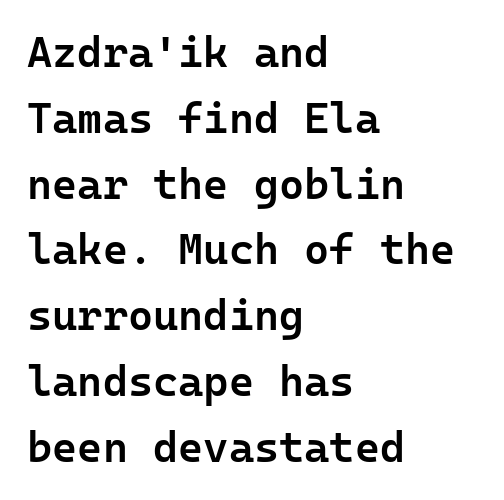
{"serif": "no", "italic": "no", "bold": "semi", "weight": "semibold", "width": "normal", "stroke_contrast": "low", "x_height": "medium", "underline": "no", "align": "left", "line_spacing": "normal", "line_spacing_ratio": 1.53, "letter_spacing": "normal", "letter_spacing_em": 0.0, "glyph_px": 43}
